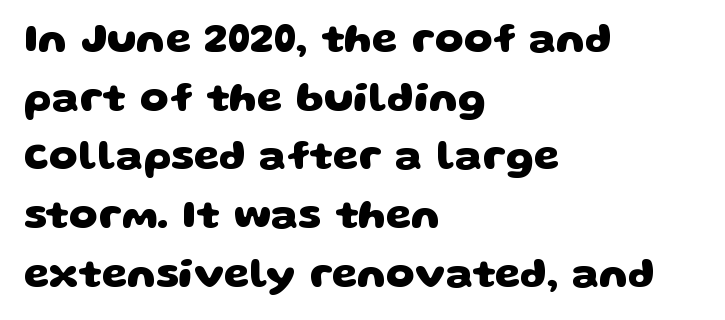
Q: Is the text bold? A: Yes.
Q: Is the typeface a serif or a sans-serif typeface? A: Sans-serif.
Q: Is the text underlined? A: No.
Q: How is the paragraph aligned? A: Left-aligned.
Q: Is the spacing between letters normal or unusually wide? A: Normal.
Q: Is the spacing between lines tight, normal or loose? A: Normal.
Q: Width (condensed, normal, or wide)? A: Wide.
Q: Stroke contrast? A: Low.
Q: x-height? A: Large.
Q: Monospaced? A: No.
